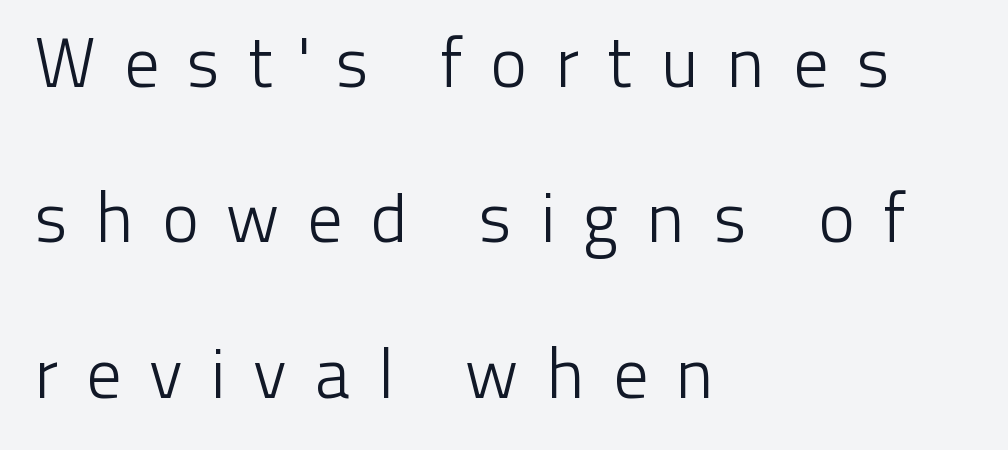
Q: Is the text bold? A: No.
Q: Is the text italic (slanted)? A: No, it is upright.
Q: Is the typeface a serif or a sans-serif typeface? A: Sans-serif.
Q: Is the text underlined? A: No.
Q: How is the paragraph aligned? A: Left-aligned.
Q: Is the spacing between letters normal or unusually wide? A: Unusually wide.
Q: Is the spacing between lines tight, normal or loose? A: Loose.
Q: Width (condensed, normal, or wide)? A: Normal.
Q: Stroke contrast? A: Low.
Q: x-height? A: Medium.
Q: Monospaced? A: No.
